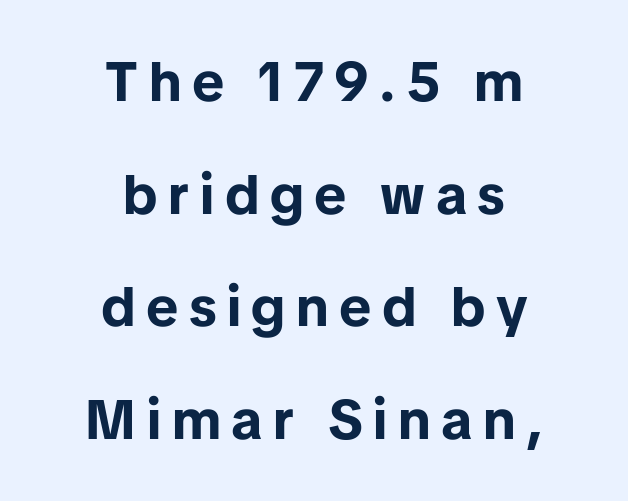
The rag falls on both sides of this text block equally. This is roman type, the default non-slanted kind. To sum up the face: it is a sans, with no serifs. These lines are rendered in a variable-pitch font.
